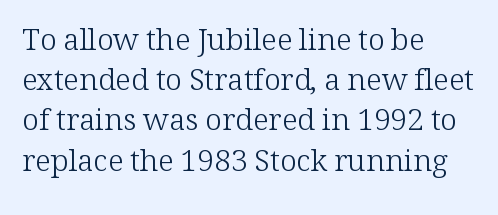
The image shows 30 px light serif type, upright; set left-aligned, normal line spacing (1.34x), normal letter spacing, not underlined; low stroke contrast and a medium x-height.
